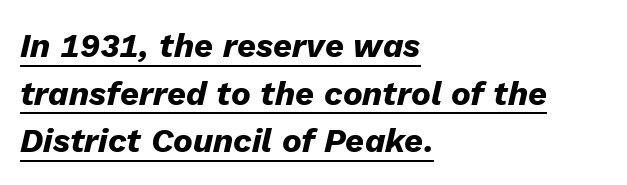
Do the characters align in a grid? No, the font is proportional. The sample's only ornament is a line tracing under the words. The face used here has the dense, thick strokes of a bold. The paragraph has a hard left edge and a soft right edge.
